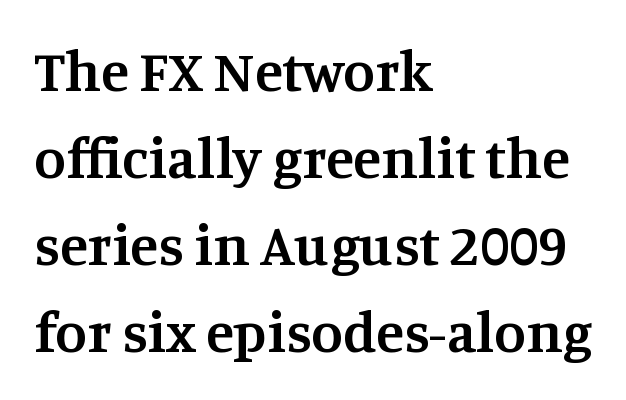
The image shows 58 px semibold serif type, upright; set left-aligned, normal line spacing (1.5x), normal letter spacing, not underlined; medium stroke contrast and a large x-height.
